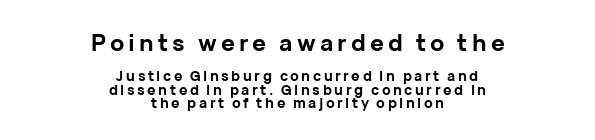
{"italic": "no", "bold": "yes", "underline": "no", "align": "center", "line_spacing": "tight", "line_spacing_ratio": 0.96, "larger_block": "first", "size_ratio": 1.64, "glyph_px": 23}
